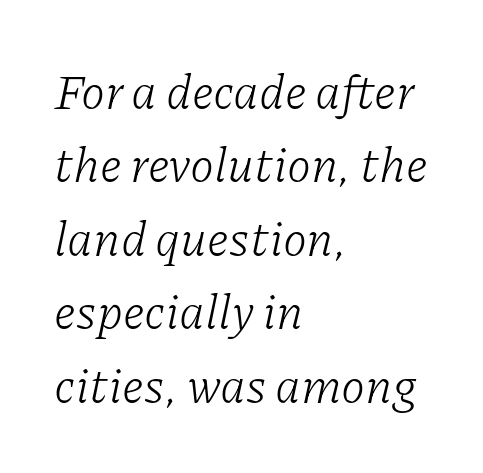
The line texture is even and compact thanks to regular tracking. The foot of each line stays bare and open. Varying glyph widths throughout — classic text-font behaviour. The vertical gap from one line to the next is medium. The designer went with a serif here, giving each stem small feet. Compared with a typical body face, this is equally light or lighter still.
